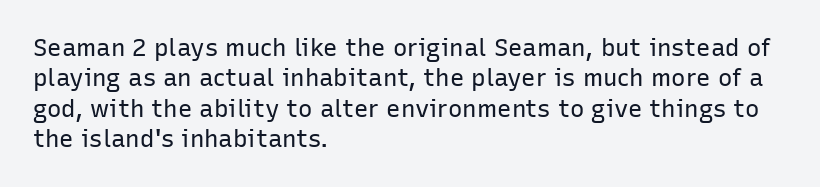
Q: Is the text bold? A: No.
Q: Is the text italic (slanted)? A: No, it is upright.
Q: Is the text underlined? A: No.
Q: How is the paragraph aligned? A: Left-aligned.
Q: Is the spacing between letters normal or unusually wide? A: Normal.
Q: Is the spacing between lines tight, normal or loose? A: Normal.
